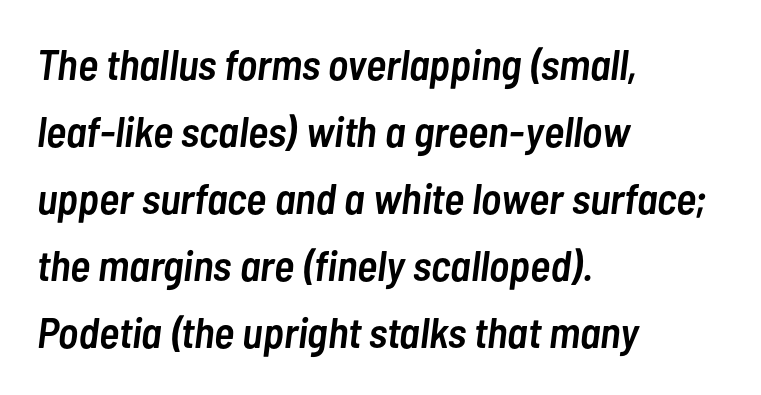
A bare baseline throughout the passage. The text block is weighted toward the left margin, trailing off unevenly rightward. The type is set solid horizontally, with unmodified tracking. Looks like regular typesetting: each glyph gets only the width it needs. The rendering uses a semibold face; strokes are thickened but not to full bold. This sample uses an oblique cut, with every glyph tilted off the vertical.
